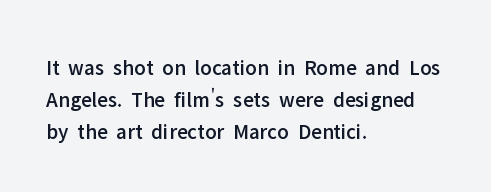
{"italic": "no", "underline": "no", "align": "left", "line_spacing": "normal", "line_spacing_ratio": 1.46, "letter_spacing": "normal", "letter_spacing_em": 0.0, "glyph_px": 22}
